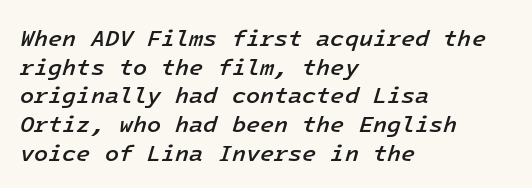
Is the letter spacing exaggerated? No — it looks like the ordinary default. The designer left line spacing at the default. Emphasis-style slanted type is in use. Line beginnings align vertically; line endings do not. Is the type bold? Partly — it's a semibold, heavier than regular but not fully bold. Underlining? Definitely not there.
